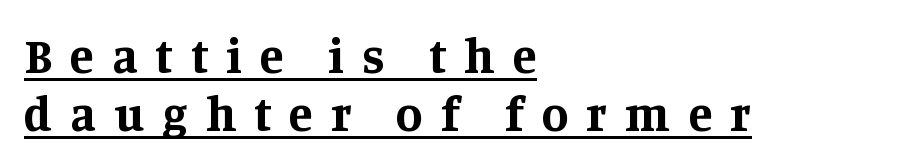
Q: Is the text bold? A: Yes.
Q: Is the text italic (slanted)? A: No, it is upright.
Q: Is the typeface a serif or a sans-serif typeface? A: Serif.
Q: Is the text underlined? A: Yes.
Q: How is the paragraph aligned? A: Left-aligned.
Q: Is the spacing between letters normal or unusually wide? A: Unusually wide.
Q: Width (condensed, normal, or wide)? A: Normal.
Q: Stroke contrast? A: Medium.
Q: x-height? A: Large.
Q: Monospaced? A: No.
